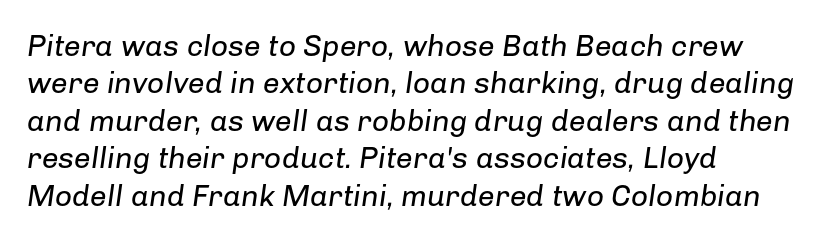
Q: Is the text bold? A: No.
Q: Is the text italic (slanted)? A: Yes, it leans right by about 8 degrees.
Q: Is the text underlined? A: No.
Q: How is the paragraph aligned? A: Left-aligned.
Q: Is the spacing between letters normal or unusually wide? A: Normal.
Q: Is the spacing between lines tight, normal or loose? A: Normal.
Q: Width (condensed, normal, or wide)? A: Normal.
Q: Stroke contrast? A: Low.
Q: x-height? A: Medium.
Q: Monospaced? A: No.
